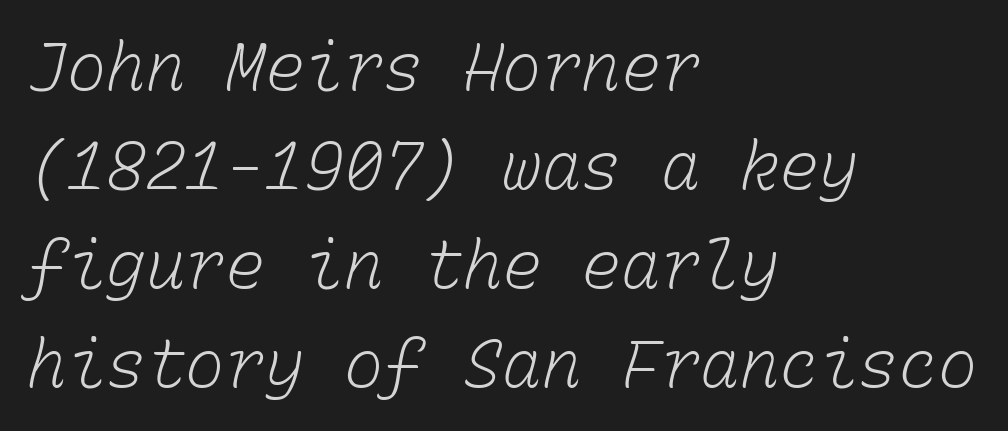
The image shows 66 px light type, monospaced; set left-aligned, normal line spacing (1.5x), normal letter spacing, not underlined; low stroke contrast and a medium x-height.
